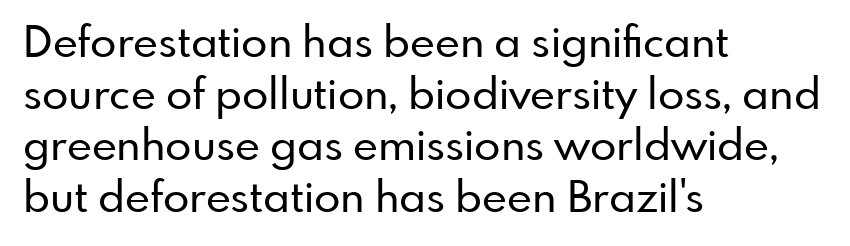
The image shows 43 px sans-serif type, upright; set left-aligned, line spacing 1.2x, normal letter spacing, not underlined; low stroke contrast and a small x-height.
